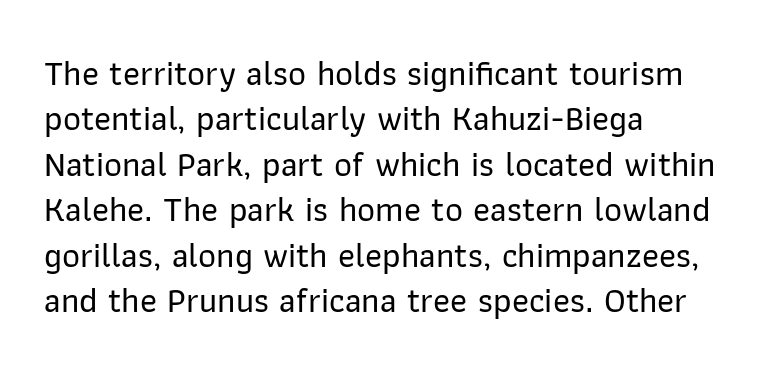
{"serif": "no", "italic": "no", "width": "normal", "stroke_contrast": "low", "x_height": "medium", "monospaced": "no", "underline": "no", "align": "left", "line_spacing": "normal", "line_spacing_ratio": 1.3, "letter_spacing": "normal", "letter_spacing_em": 0.0, "glyph_px": 35}
